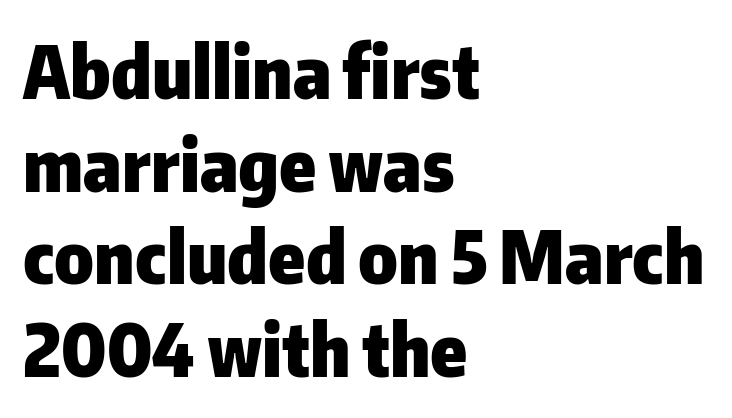
The image shows 73 px heavy sans-serif type, upright; set left-aligned, normal line spacing (1.27x), normal letter spacing, not underlined; low stroke contrast and a medium x-height.
